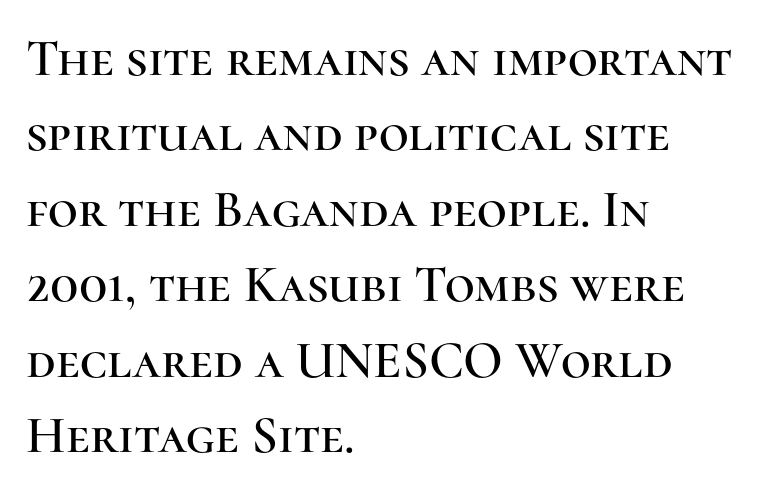
The image shows 52 px serif type, upright; set left-aligned, normal line spacing (1.45x), normal letter spacing, not underlined; high stroke contrast and a medium x-height.
